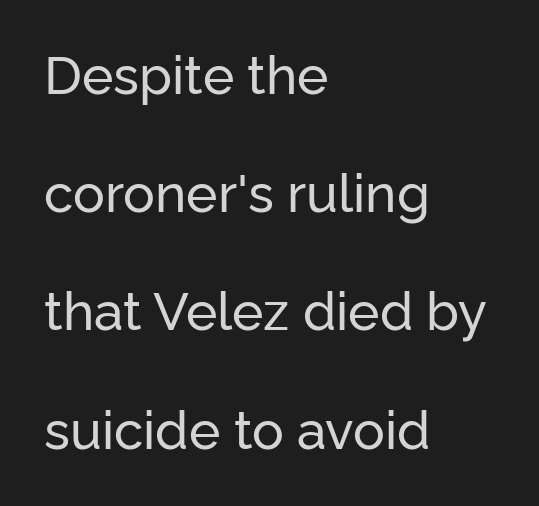
The image shows 53 px sans-serif type, upright; set left-aligned, loose line spacing (2.23x), normal letter spacing, not underlined; low stroke contrast and a medium x-height.
